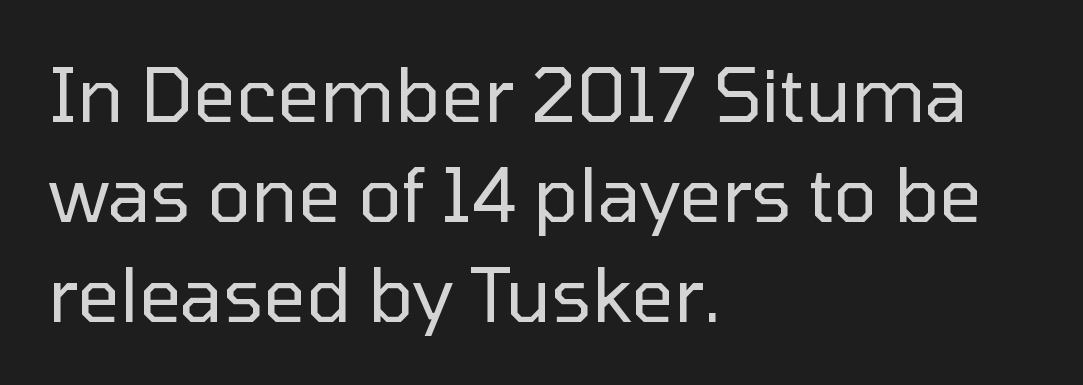
Q: Is the text bold? A: No.
Q: Is the text italic (slanted)? A: No, it is upright.
Q: Is the typeface a serif or a sans-serif typeface? A: Sans-serif.
Q: Is the text underlined? A: No.
Q: How is the paragraph aligned? A: Left-aligned.
Q: Is the spacing between letters normal or unusually wide? A: Normal.
Q: Is the spacing between lines tight, normal or loose? A: Normal.
Q: Width (condensed, normal, or wide)? A: Normal.
Q: Stroke contrast? A: Low.
Q: x-height? A: Medium.
Q: Monospaced? A: No.
